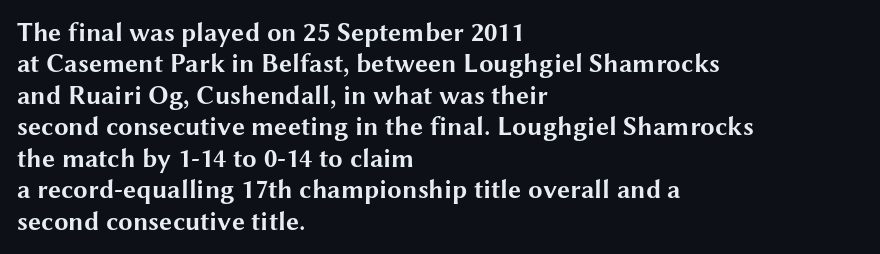
{"italic": "no", "bold": "yes", "underline": "no", "align": "left", "line_spacing_ratio": 1.21, "letter_spacing": "normal", "letter_spacing_em": 0.0, "glyph_px": 26}
